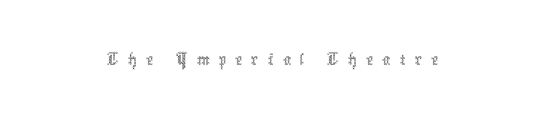
Q: Is the text bold? A: No.
Q: Is the text italic (slanted)? A: No, it is upright.
Q: Is the text underlined? A: No.
Q: How is the paragraph aligned? A: Centered.
Q: Is the spacing between letters normal or unusually wide? A: Unusually wide.
Q: Width (condensed, normal, or wide)? A: Condensed.
Q: x-height? A: Medium.
Q: Monospaced? A: No.
